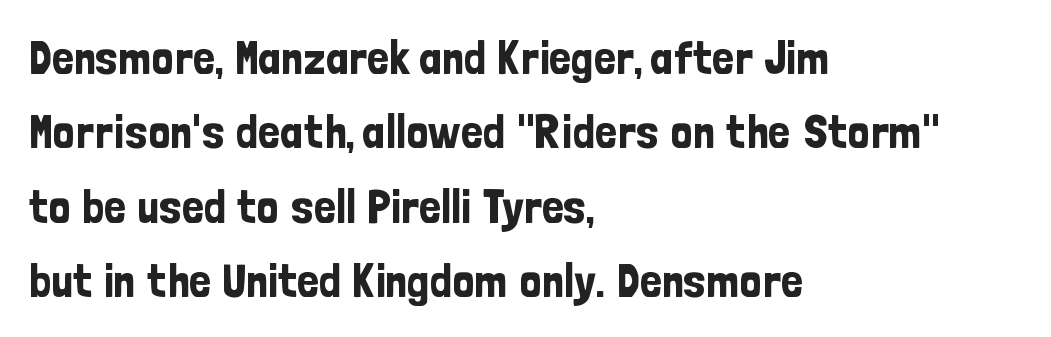
Do the characters align in a grid? No, the font is proportional. Classification — sans serif. The words here are not underlined. Successive baselines arrive at the customary interval. Does the lettering tilt? It doesn't — this is upright. Notice how the passage keeps a crisp vertical edge on the left only.
